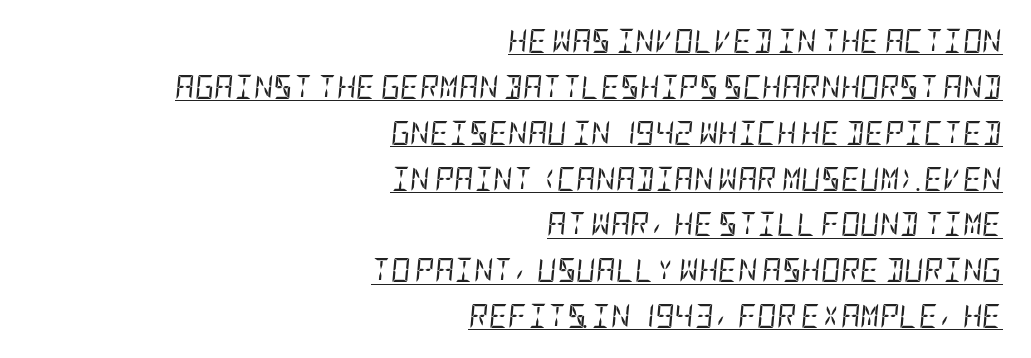
{"italic": "yes", "lean": "right", "slant_degrees": 5, "bold": "no", "underline": "yes", "align": "right", "line_spacing": "loose", "line_spacing_ratio": 1.91, "letter_spacing": "normal", "letter_spacing_em": 0.0, "glyph_px": 24}
